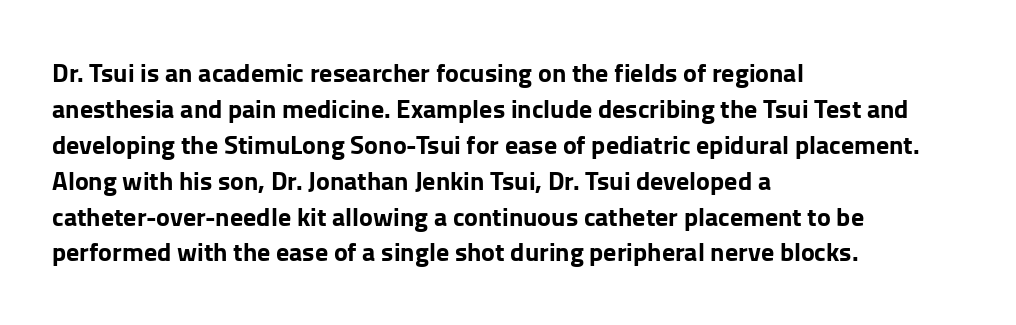
{"italic": "no", "bold": "yes", "underline": "no", "align": "left", "line_spacing": "normal", "line_spacing_ratio": 1.38, "letter_spacing": "normal", "letter_spacing_em": 0.0, "glyph_px": 26}
